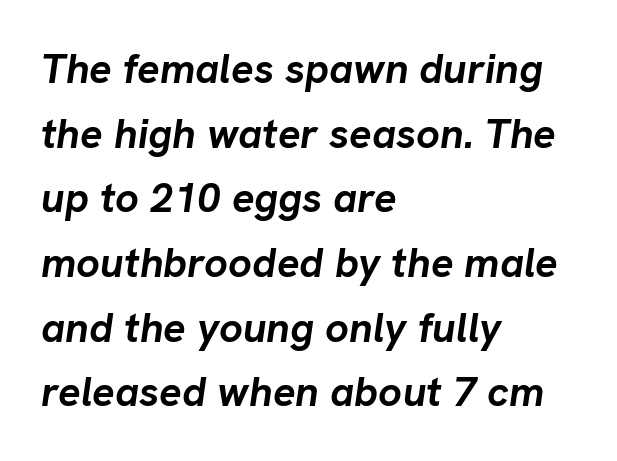
{"italic": "yes", "lean": "right", "slant_degrees": 8, "bold": "yes", "weight": "semibold", "width": "normal", "stroke_contrast": "low", "x_height": "medium", "monospaced": "no", "underline": "no", "align": "left", "line_spacing": "normal", "line_spacing_ratio": 1.54, "letter_spacing": "normal", "letter_spacing_em": 0.0, "glyph_px": 42}
